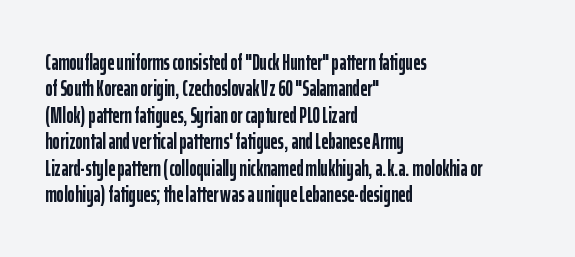
Q: Is the text bold? A: Yes.
Q: Is the text italic (slanted)? A: No, it is upright.
Q: Is the text underlined? A: No.
Q: How is the paragraph aligned? A: Left-aligned.
Q: Is the spacing between letters normal or unusually wide? A: Normal.
